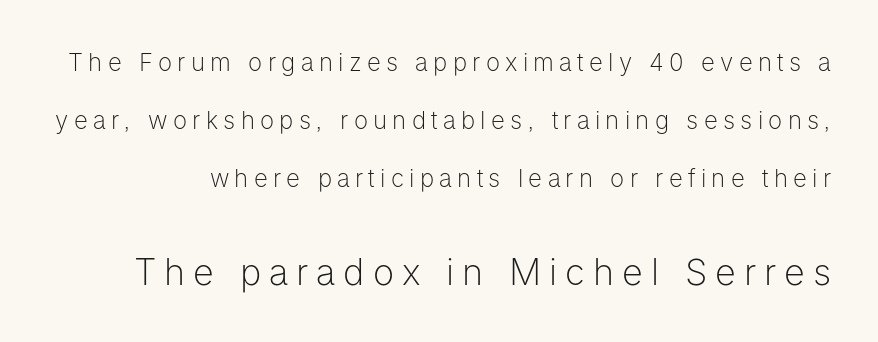
The image shows 36 px light sans-serif type, upright; set loose line spacing (2.42x), unusually wide letter spacing (+0.22 em), not underlined; the second (bottom) block is 1.5x larger; low stroke contrast and a medium x-height.
